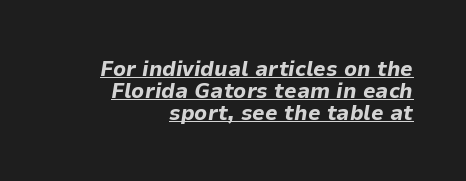
The image shows 22 px bold type, italic (leaning right); set right-aligned, tight line spacing (0.99x), normal letter spacing, underlined.
